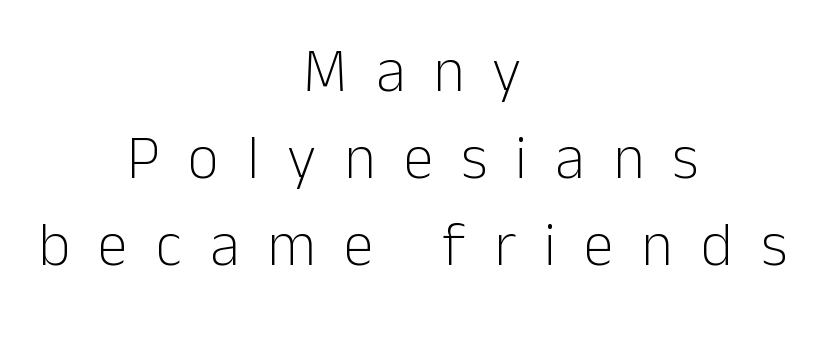
A clean baseline with only descenders dipping below it. These glyphs show unthickened strokes, regular width or finer. The gaps between neighbouring characters are conspicuously large. The lettering stays uniformly vertical, giving the passage a roman look. To sum up the face: it is a sans, with no serifs. Evenly set lines give the paragraph a standard silhouette.
